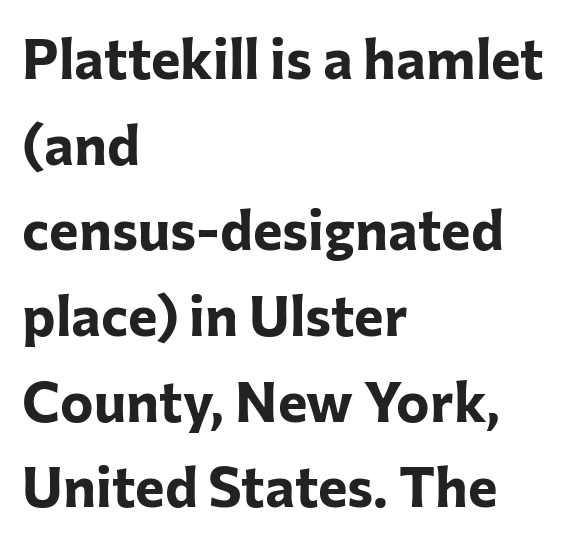
The letters stand straight up with perfectly vertical stems. The letters advance in unequal steps, a hallmark of proportional type. Type style note: lacks serifs. Between one letter and the next there's only the usual sliver of space.
